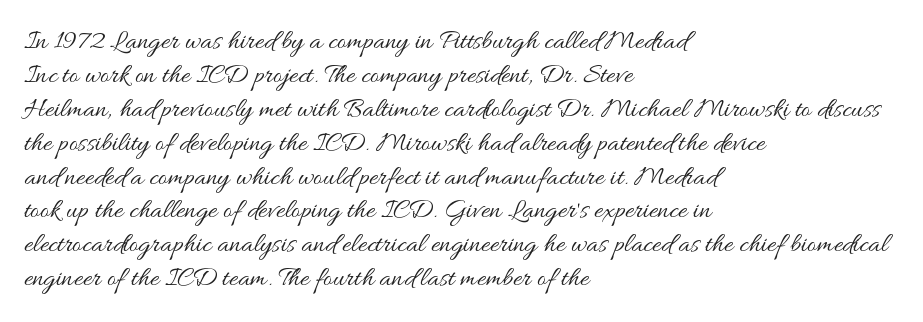
Q: Is the text bold? A: No.
Q: Is the text italic (slanted)? A: Yes.
Q: Is the text underlined? A: No.
Q: How is the paragraph aligned? A: Left-aligned.
Q: Is the spacing between letters normal or unusually wide? A: Normal.
Q: Width (condensed, normal, or wide)? A: Wide.
Q: Stroke contrast? A: Medium.
Q: x-height? A: Small.
Q: Monospaced? A: No.
